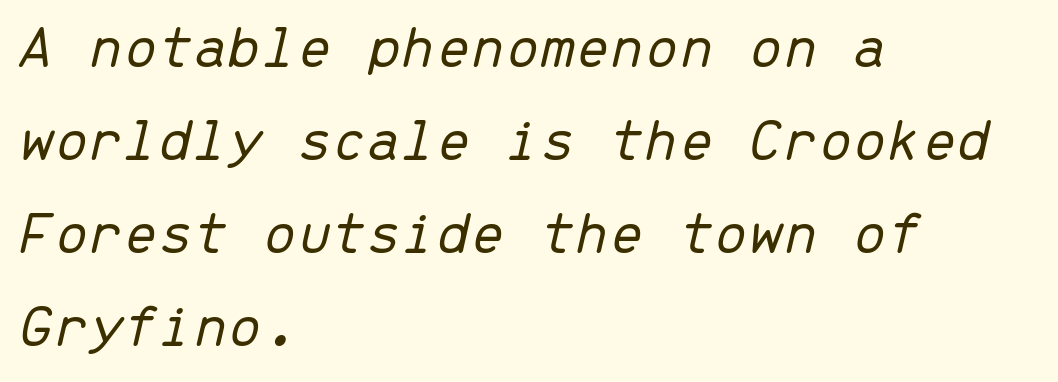
The image shows 62 px light type, italic (leaning right), monospaced; set left-aligned, normal line spacing (1.5x), normal letter spacing, not underlined; low stroke contrast and a medium x-height.
